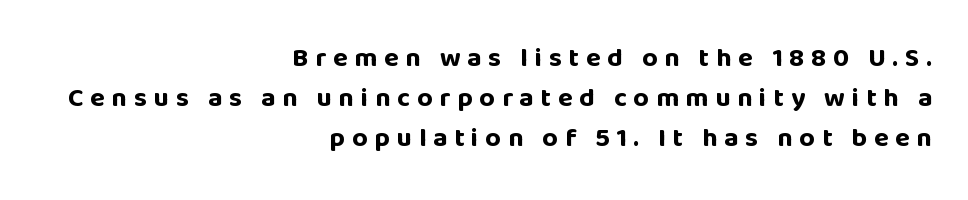
Short note: letters widely spaced. The space directly below the letters is spotless. Typesetter's note: full bold, strokes at maximum text heaviness. Tall strokes in this sample are plumb rather than angled. Each line ends at the same right margin while the left side varies.
